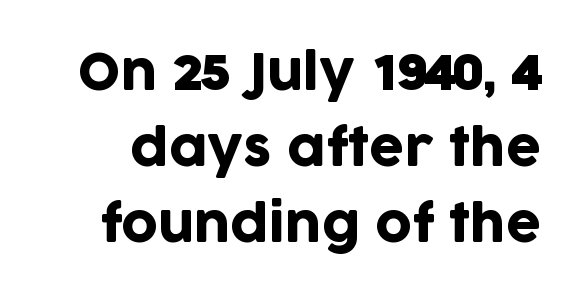
{"serif": "no", "italic": "no", "width": "normal", "stroke_contrast": "low", "x_height": "large", "monospaced": "no", "underline": "no", "line_spacing": "normal", "line_spacing_ratio": 1.52, "letter_spacing": "normal", "letter_spacing_em": 0.0, "glyph_px": 50}
